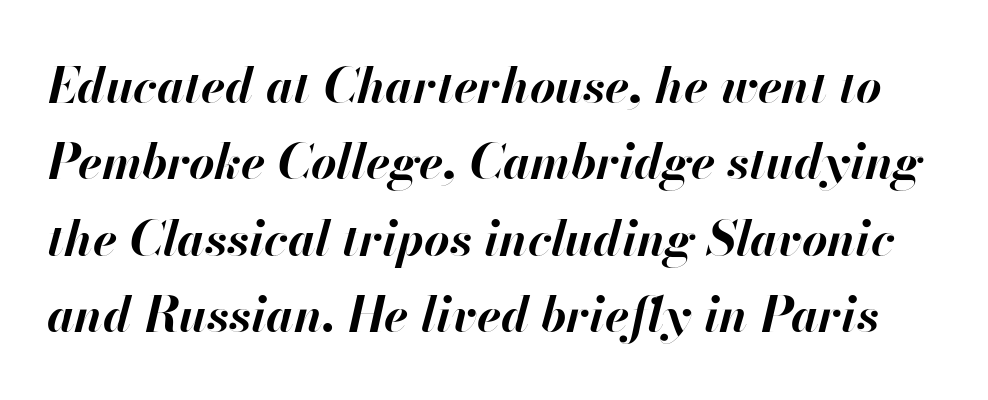
Note the varied advance widths — an 'i' is clearly narrower than an 'm'. What's the leading like? Ordinary, nothing unusual. Has an underline been added? It has not. Its strokes are broad and dark, the hallmark of bold type. In terms of letterspacing, this is plain default setting.
